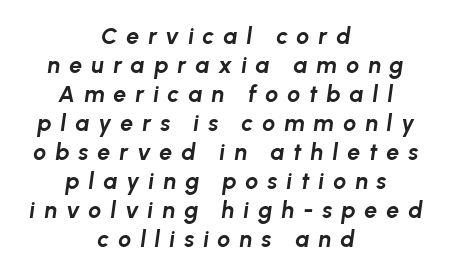
{"italic": "yes", "lean": "right", "slant_degrees": 8, "bold": "yes", "underline": "no", "align": "center", "line_spacing": "normal", "line_spacing_ratio": 1.26, "letter_spacing": "wide", "letter_spacing_em": 0.39, "glyph_px": 23}
